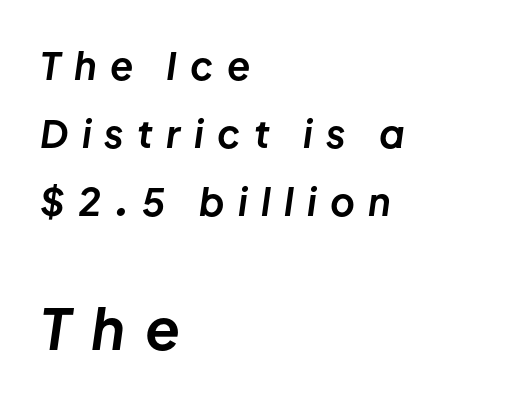
{"italic": "yes", "lean": "right", "slant_degrees": 8, "bold": "yes", "weight": "bold", "width": "normal", "stroke_contrast": "low", "x_height": "medium", "monospaced": "no", "underline": "no", "align": "left", "line_spacing_ratio": 1.79, "letter_spacing": "wide", "letter_spacing_em": 0.35, "larger_block": "second", "size_ratio": 1.5, "glyph_px": 57}
